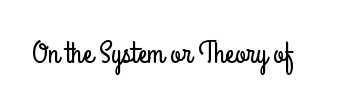
{"serif": "no", "width": "condensed", "stroke_contrast": "low", "x_height": "small", "monospaced": "no", "underline": "no", "letter_spacing": "normal", "letter_spacing_em": 0.0, "glyph_px": 31}
